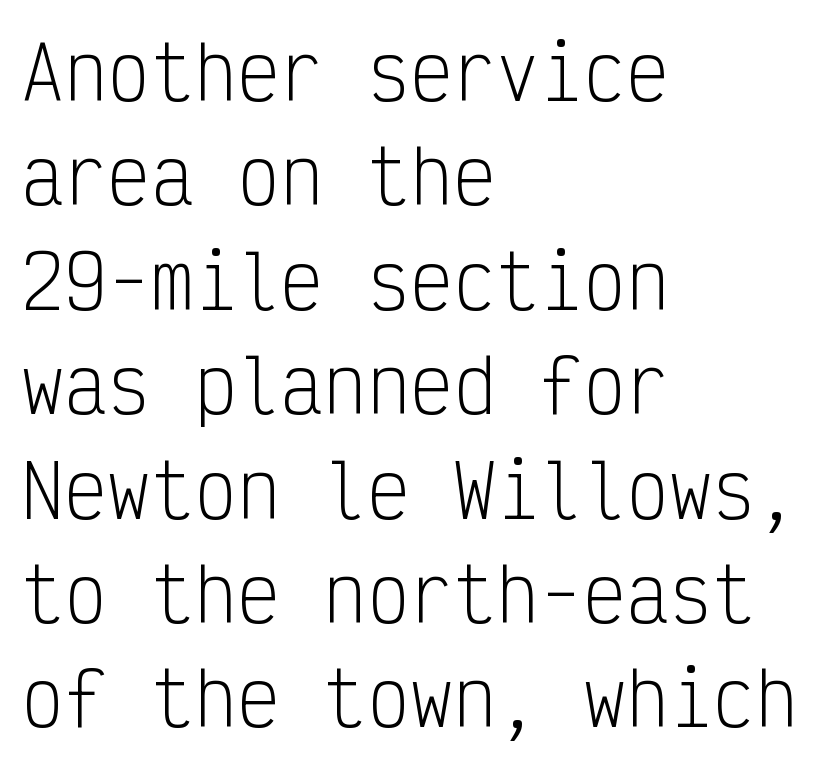
{"serif": "no", "italic": "no", "bold": "no", "weight": "light", "width": "condensed", "stroke_contrast": "low", "x_height": "medium", "monospaced": "yes", "underline": "no", "align": "left", "line_spacing": "normal", "line_spacing_ratio": 1.45, "letter_spacing": "normal", "letter_spacing_em": 0.0, "glyph_px": 72}
